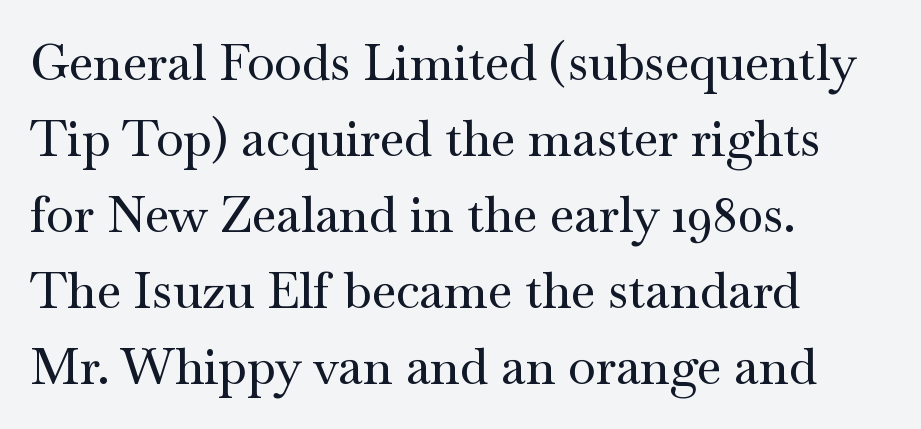
{"serif": "yes", "italic": "no", "width": "wide", "stroke_contrast": "medium", "x_height": "small", "monospaced": "no", "underline": "no", "align": "left", "line_spacing": "normal", "line_spacing_ratio": 1.52, "letter_spacing": "normal", "letter_spacing_em": 0.0, "glyph_px": 50}
